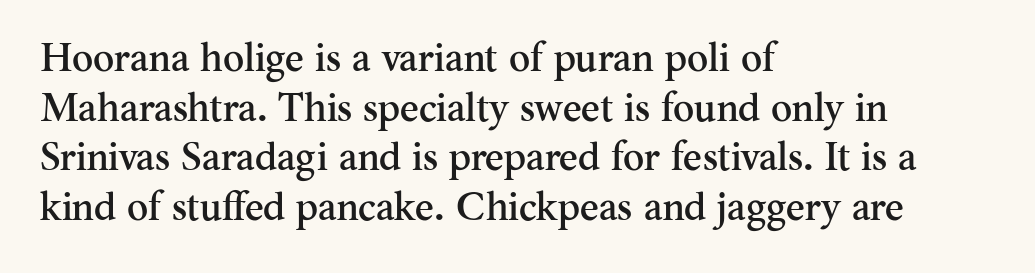
Q: Is the text italic (slanted)? A: No, it is upright.
Q: Is the typeface a serif or a sans-serif typeface? A: Serif.
Q: Is the text underlined? A: No.
Q: How is the paragraph aligned? A: Left-aligned.
Q: Is the spacing between letters normal or unusually wide? A: Normal.
Q: Width (condensed, normal, or wide)? A: Normal.
Q: Stroke contrast? A: Medium.
Q: x-height? A: Small.
Q: Monospaced? A: No.
